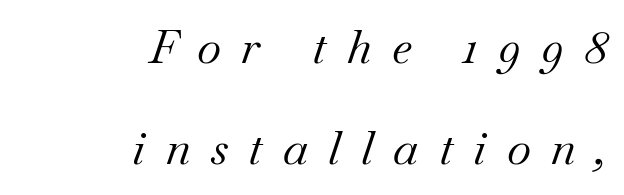
{"serif": "yes", "italic": "yes", "lean": "right", "slant_degrees": 18, "bold": "no", "weight": "regular", "width": "normal", "stroke_contrast": "medium", "x_height": "small", "monospaced": "no", "underline": "no", "align": "right", "line_spacing": "loose", "line_spacing_ratio": 2.15, "letter_spacing": "wide", "letter_spacing_em": 0.43, "glyph_px": 47}
